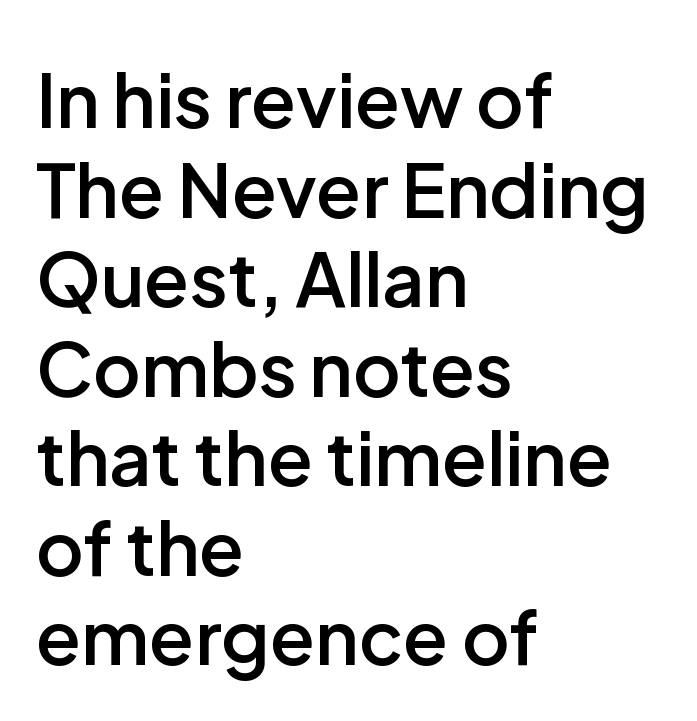
The image shows 74 px semibold sans-serif type, upright; set left-aligned, line spacing 1.21x, normal letter spacing, not underlined; low stroke contrast and a medium x-height.
